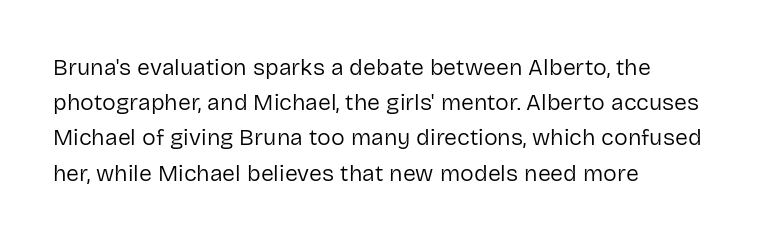
{"italic": "no", "bold": "no", "underline": "no", "align": "left", "line_spacing": "normal", "line_spacing_ratio": 1.53, "letter_spacing": "normal", "letter_spacing_em": 0.0, "glyph_px": 23}
